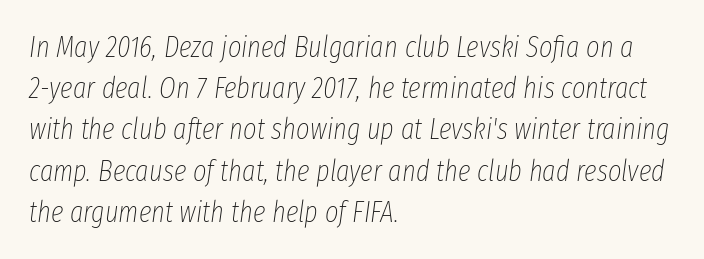
Q: Is the text bold? A: No.
Q: Is the text italic (slanted)? A: Yes, it leans right by about 8 degrees.
Q: Is the text underlined? A: No.
Q: How is the paragraph aligned? A: Left-aligned.
Q: Is the spacing between letters normal or unusually wide? A: Normal.
Q: Is the spacing between lines tight, normal or loose? A: Normal.
Q: Width (condensed, normal, or wide)? A: Condensed.
Q: Stroke contrast? A: Low.
Q: x-height? A: Medium.
Q: Monospaced? A: No.
